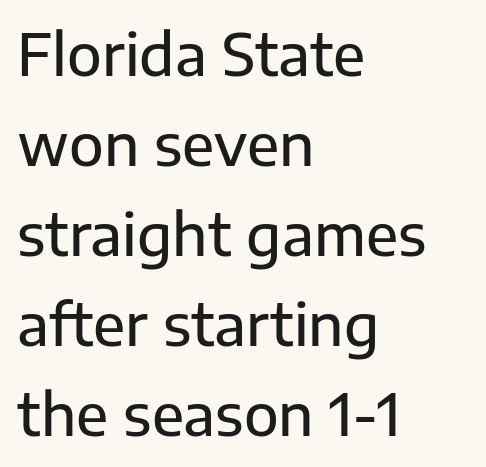
Q: Is the text italic (slanted)? A: No, it is upright.
Q: Is the typeface a serif or a sans-serif typeface? A: Sans-serif.
Q: Is the text underlined? A: No.
Q: How is the paragraph aligned? A: Left-aligned.
Q: Is the spacing between letters normal or unusually wide? A: Normal.
Q: Is the spacing between lines tight, normal or loose? A: Normal.
Q: Width (condensed, normal, or wide)? A: Normal.
Q: Stroke contrast? A: Low.
Q: x-height? A: Medium.
Q: Monospaced? A: No.
